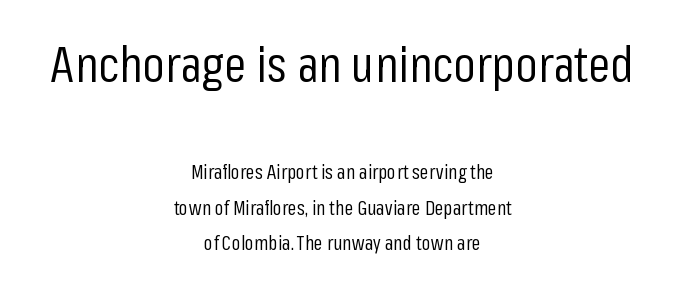
{"serif": "no", "italic": "no", "bold": "no", "weight": "regular", "width": "condensed", "stroke_contrast": "low", "x_height": "medium", "monospaced": "no", "underline": "no", "align": "center", "line_spacing_ratio": 1.78, "letter_spacing": "normal", "letter_spacing_em": 0.0, "larger_block": "first", "size_ratio": 2.5, "glyph_px": 50}
